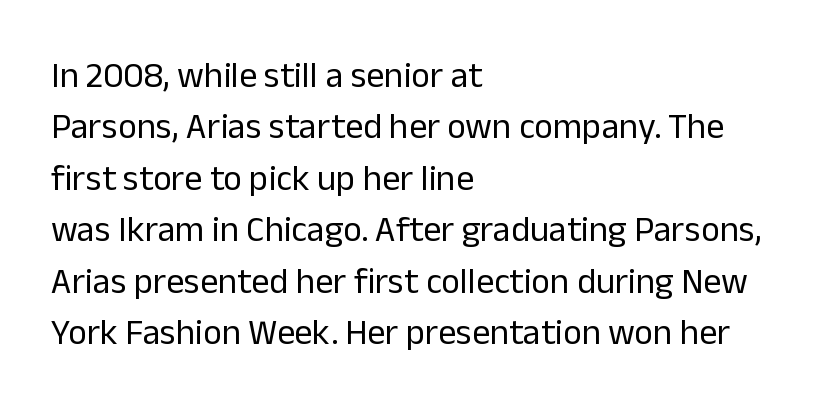
Q: Is the text bold? A: No.
Q: Is the text italic (slanted)? A: No, it is upright.
Q: Is the typeface a serif or a sans-serif typeface? A: Sans-serif.
Q: Is the text underlined? A: No.
Q: How is the paragraph aligned? A: Left-aligned.
Q: Is the spacing between letters normal or unusually wide? A: Normal.
Q: Is the spacing between lines tight, normal or loose? A: Normal.
Q: Width (condensed, normal, or wide)? A: Normal.
Q: Stroke contrast? A: Low.
Q: x-height? A: Medium.
Q: Monospaced? A: No.
